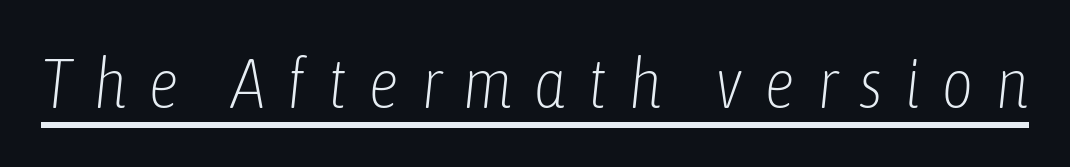
Q: Is the text bold? A: No.
Q: Is the text italic (slanted)? A: Yes, it leans right by about 6 degrees.
Q: Is the text underlined? A: Yes.
Q: Is the spacing between letters normal or unusually wide? A: Unusually wide.
Q: Width (condensed, normal, or wide)? A: Condensed.
Q: Stroke contrast? A: Low.
Q: x-height? A: Medium.
Q: Monospaced? A: No.
